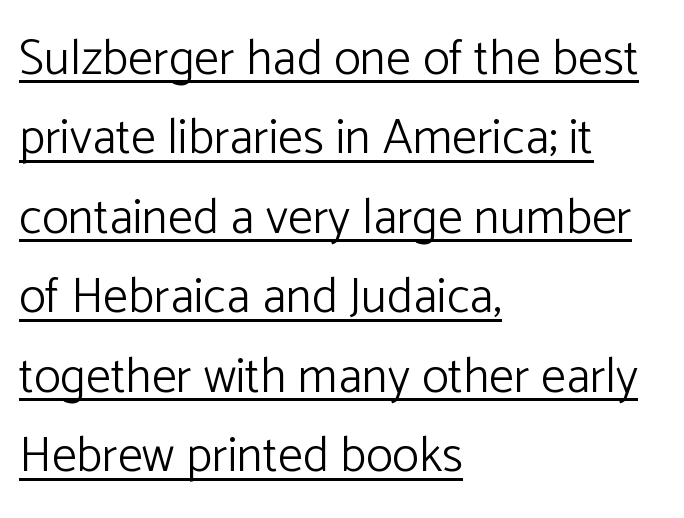
Q: Is the text bold? A: No.
Q: Is the text italic (slanted)? A: No, it is upright.
Q: Is the typeface a serif or a sans-serif typeface? A: Sans-serif.
Q: Is the text underlined? A: Yes.
Q: How is the paragraph aligned? A: Left-aligned.
Q: Is the spacing between letters normal or unusually wide? A: Normal.
Q: Is the spacing between lines tight, normal or loose? A: Normal.
Q: Width (condensed, normal, or wide)? A: Normal.
Q: Stroke contrast? A: Low.
Q: x-height? A: Medium.
Q: Monospaced? A: No.
